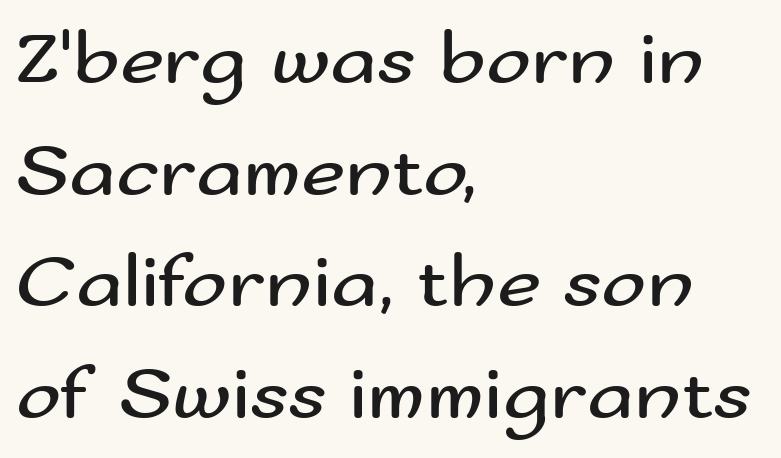
The image shows 76 px regular-weight, wide sans-serif type, upright; set left-aligned, normal line spacing (1.47x), normal letter spacing, not underlined; medium stroke contrast and a small x-height.
